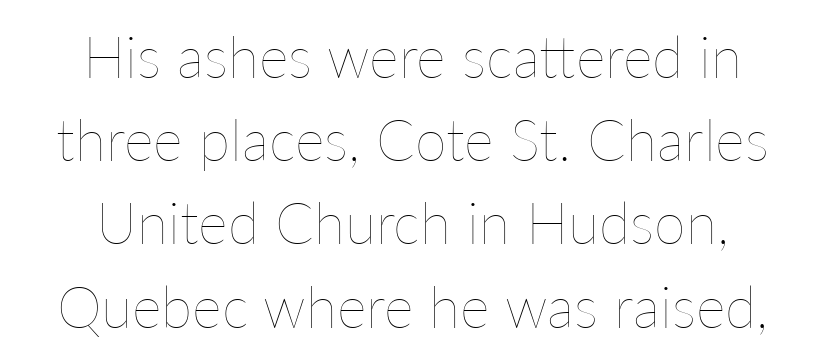
{"italic": "no", "bold": "no", "weight": "thin", "width": "normal", "stroke_contrast": "low", "x_height": "medium", "monospaced": "no", "underline": "no", "align": "center", "line_spacing": "normal", "line_spacing_ratio": 1.46, "letter_spacing": "normal", "letter_spacing_em": 0.0, "glyph_px": 57}
